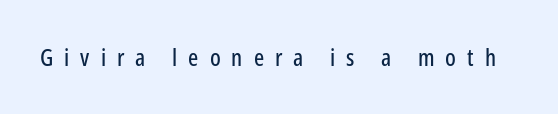
The image shows 24 px text type, upright; set unusually wide letter spacing (+0.46 em), not underlined.
